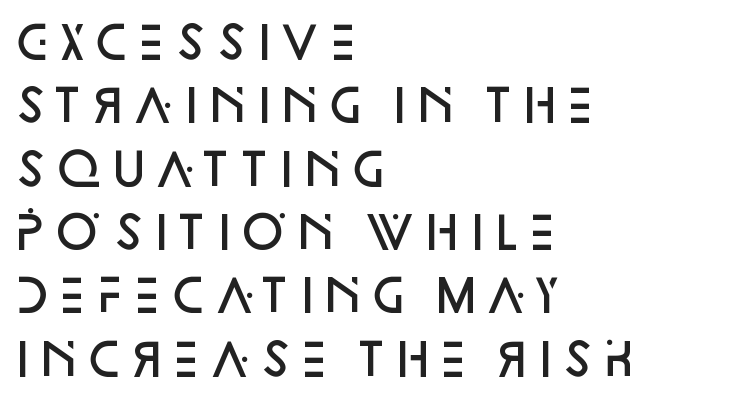
Q: Is the text bold? A: Semi-bold.
Q: Is the text italic (slanted)? A: No, it is upright.
Q: Is the typeface a serif or a sans-serif typeface? A: Sans-serif.
Q: Is the text underlined? A: No.
Q: How is the paragraph aligned? A: Left-aligned.
Q: Is the spacing between letters normal or unusually wide? A: Normal.
Q: Is the spacing between lines tight, normal or loose? A: Normal.
Q: Width (condensed, normal, or wide)? A: Normal.
Q: Stroke contrast? A: Low.
Q: x-height? A: Large.
Q: Monospaced? A: No.
